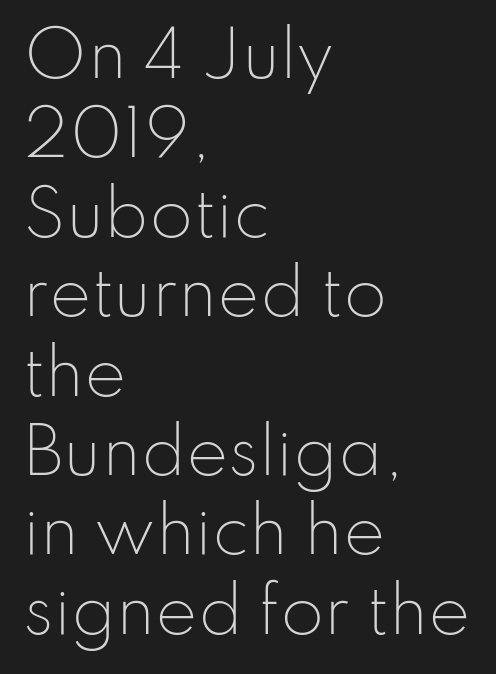
Q: Is the text bold? A: No.
Q: Is the text italic (slanted)? A: No, it is upright.
Q: Is the typeface a serif or a sans-serif typeface? A: Sans-serif.
Q: Is the text underlined? A: No.
Q: How is the paragraph aligned? A: Left-aligned.
Q: Is the spacing between letters normal or unusually wide? A: Normal.
Q: Is the spacing between lines tight, normal or loose? A: Normal.
Q: Width (condensed, normal, or wide)? A: Normal.
Q: Stroke contrast? A: Low.
Q: x-height? A: Small.
Q: Monospaced? A: No.
